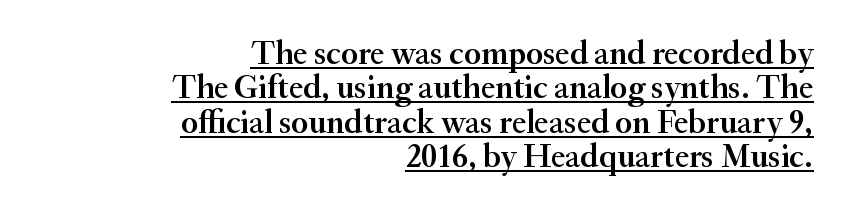
The image shows 33 px semibold serif type, upright; set right-aligned, tight line spacing (1.04x), normal letter spacing, underlined; medium stroke contrast and a small x-height.
